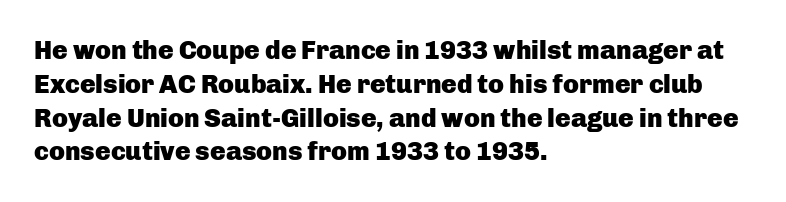
Q: Is the text bold? A: Yes.
Q: Is the text italic (slanted)? A: No, it is upright.
Q: Is the text underlined? A: No.
Q: How is the paragraph aligned? A: Left-aligned.
Q: Is the spacing between letters normal or unusually wide? A: Normal.
Q: Is the spacing between lines tight, normal or loose? A: Normal.
